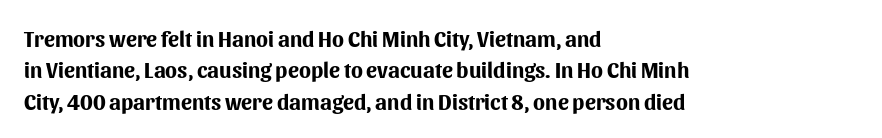
{"italic": "no", "bold": "yes", "underline": "no", "align": "left", "line_spacing": "normal", "line_spacing_ratio": 1.43, "letter_spacing": "normal", "letter_spacing_em": 0.0, "glyph_px": 22}
